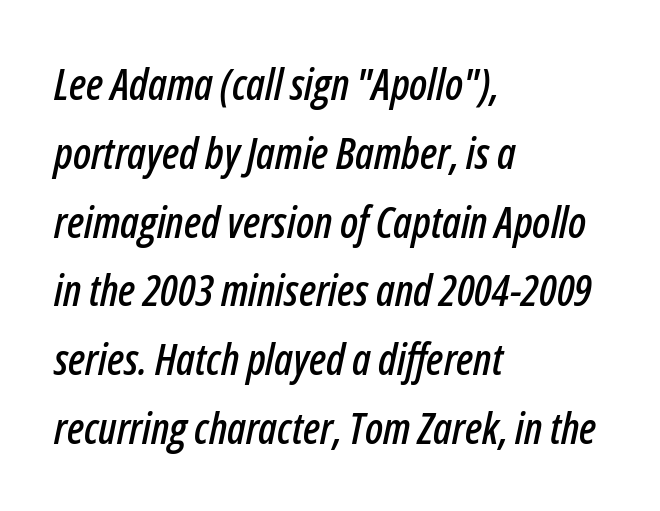
Q: Is the text italic (slanted)? A: Yes, it leans right by about 12 degrees.
Q: Is the text underlined? A: No.
Q: How is the paragraph aligned? A: Left-aligned.
Q: Is the spacing between letters normal or unusually wide? A: Normal.
Q: Is the spacing between lines tight, normal or loose? A: Normal.
Q: Width (condensed, normal, or wide)? A: Condensed.
Q: Stroke contrast? A: Low.
Q: x-height? A: Medium.
Q: Monospaced? A: No.
